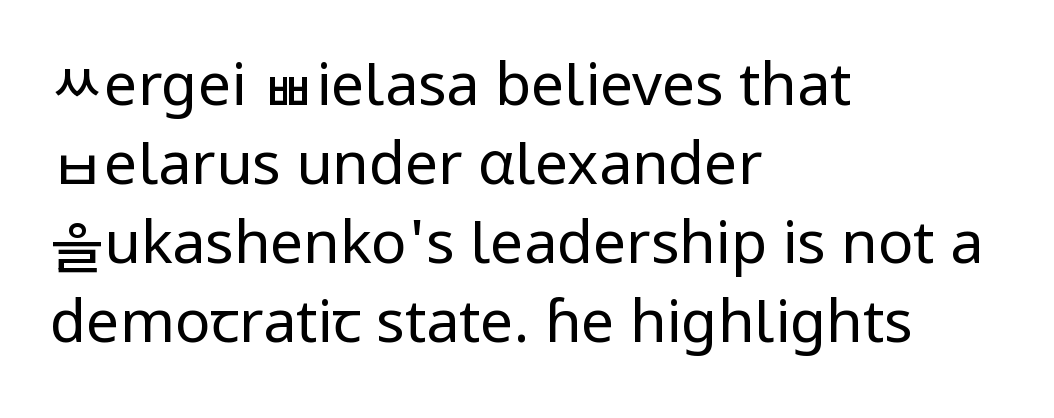
{"serif": "no", "italic": "no", "bold": "no", "weight": "regular", "width": "normal", "stroke_contrast": "low", "x_height": "medium", "monospaced": "no", "underline": "no", "align": "left", "line_spacing": "normal", "line_spacing_ratio": 1.34, "letter_spacing": "normal", "letter_spacing_em": 0.0, "glyph_px": 59}
